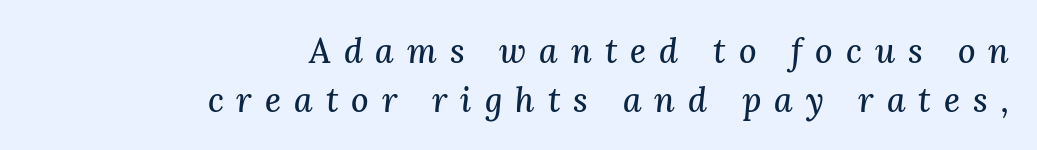
The rendering uses natural spacing where letterforms have individual widths. This rendering widens character spacing well past its baseline value. The whole block is typeset with a tilt. Letterform terminals end in serifs throughout the passage. The space beneath each line is pristine and unruled. Short and long lines alike share a common ending point at right.
